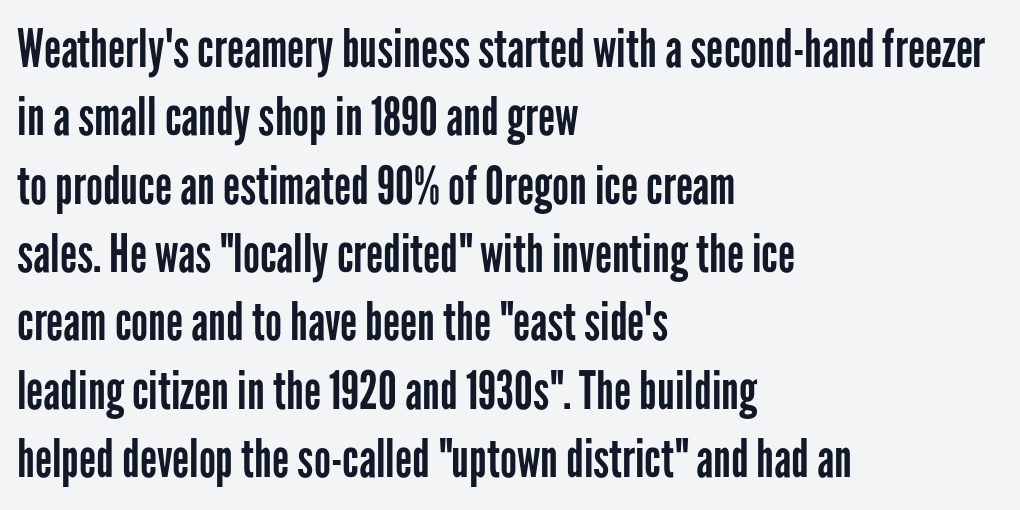
The image shows 53 px regular-weight, condensed sans-serif type, upright; set left-aligned, normal line spacing (1.29x), normal letter spacing, not underlined; low stroke contrast and a medium x-height.
